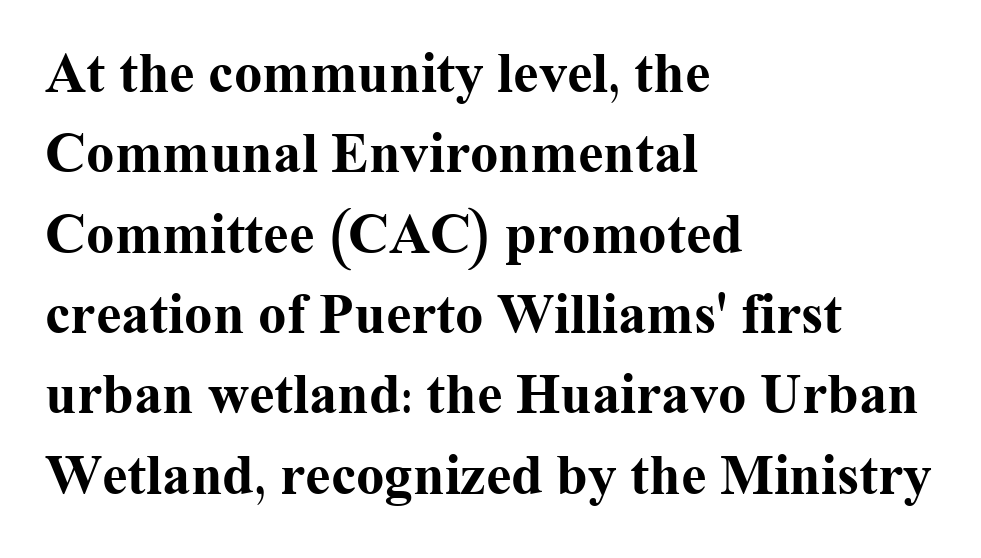
Clear beneath every line of the passage. Line beginnings align vertically; line endings do not. These lines keep a tight, regular rhythm from letter to letter. Bold? Absolutely — the strokes are thick and heavy.
